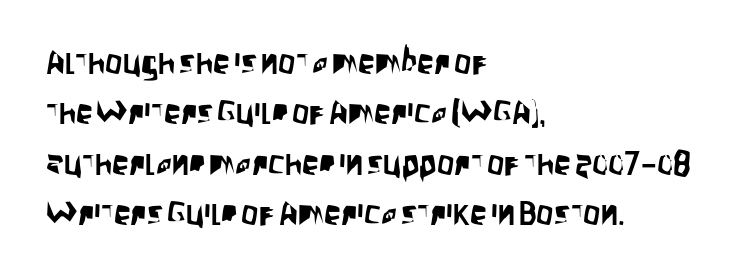
Q: Is the text italic (slanted)? A: No, it is upright.
Q: Is the typeface a serif or a sans-serif typeface? A: Sans-serif.
Q: Is the text underlined? A: No.
Q: How is the paragraph aligned? A: Left-aligned.
Q: Is the spacing between letters normal or unusually wide? A: Normal.
Q: Is the spacing between lines tight, normal or loose? A: Normal.
Q: Width (condensed, normal, or wide)? A: Condensed.
Q: Stroke contrast? A: Low.
Q: x-height? A: Large.
Q: Monospaced? A: No.
